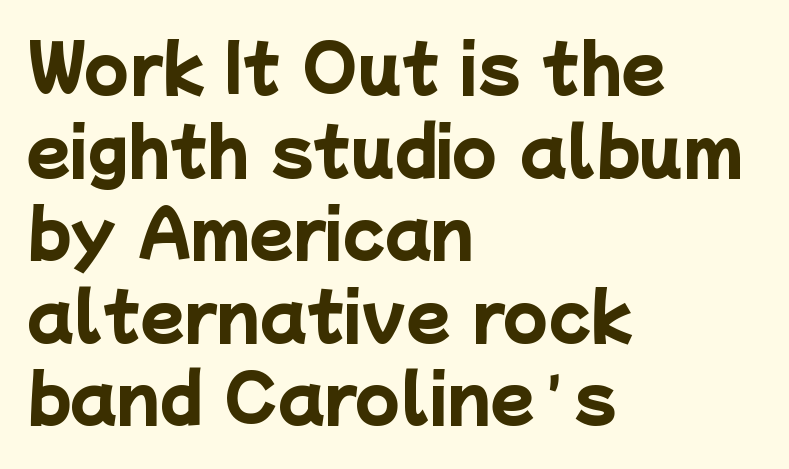
Weight: bold. In terms of letterspacing, this is plain default setting. Interline gaps are of average width in this sample. The words here are not underlined. This sample is left-justified, so line endings fall wherever the words run out. Varying glyph widths throughout — classic text-font behaviour.
